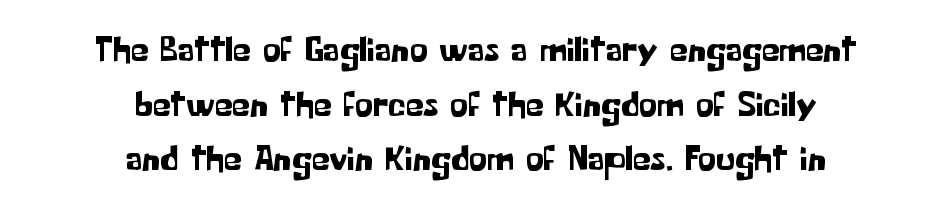
Posture: straight, roman, zero tilt. Spacing verdict: proportional, widths tailored to each character. There is no visible air inserted between adjacent glyphs. Honestly, the row spacing looks completely unremarkable. To sum up the face: it is a sans, with no serifs.
